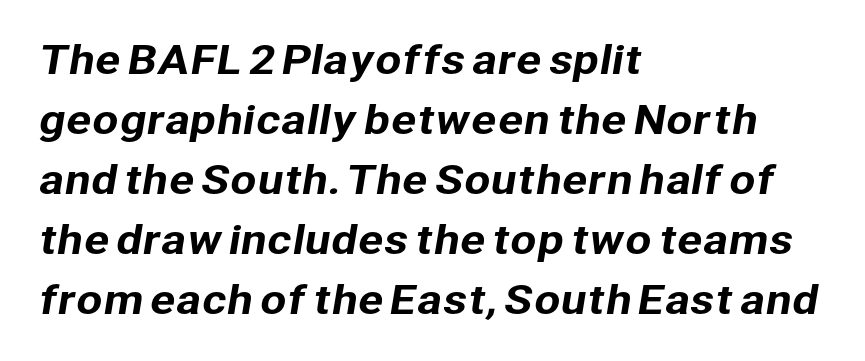
Q: Is the typeface a serif or a sans-serif typeface? A: Sans-serif.
Q: Is the text underlined? A: No.
Q: How is the paragraph aligned? A: Left-aligned.
Q: Is the spacing between letters normal or unusually wide? A: Normal.
Q: Is the spacing between lines tight, normal or loose? A: Normal.
Q: Width (condensed, normal, or wide)? A: Normal.
Q: Stroke contrast? A: Low.
Q: x-height? A: Medium.
Q: Monospaced? A: No.
